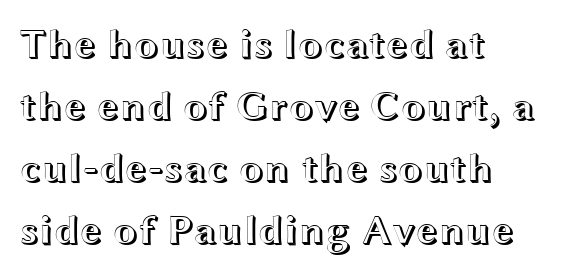
{"italic": "no", "width": "wide", "x_height": "medium", "monospaced": "no", "underline": "no", "align": "left", "line_spacing": "normal", "line_spacing_ratio": 1.51, "letter_spacing": "normal", "letter_spacing_em": 0.0, "glyph_px": 41}
